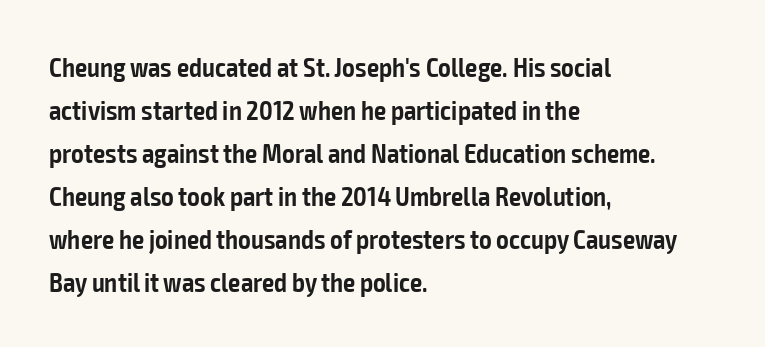
Decoration check: the copy has no underline. A classic flush-left, rag-right setting is used for this passage. Notice how descenders clear the ascenders below comfortably — that's standard leading. Tracking value appears to be zero — textbook default spacing.
